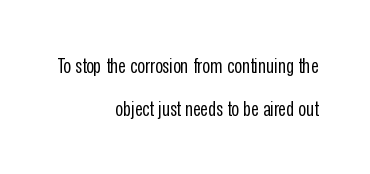
The image shows 21 px text type, upright; set right-aligned, loose line spacing (2.07x), normal letter spacing, not underlined.
